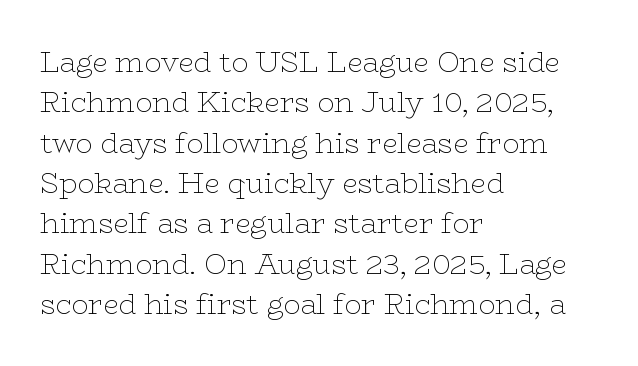
The image shows 28 px thin, wide serif type, upright; set left-aligned, normal line spacing (1.44x), normal letter spacing, not underlined; low stroke contrast and a medium x-height.
